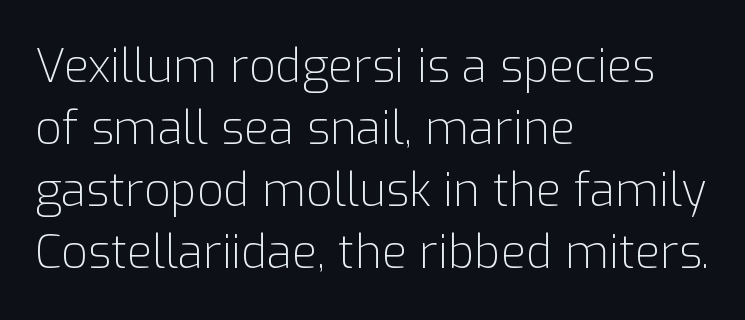
Q: Is the text bold? A: No.
Q: Is the text italic (slanted)? A: No, it is upright.
Q: Is the typeface a serif or a sans-serif typeface? A: Sans-serif.
Q: Is the text underlined? A: No.
Q: How is the paragraph aligned? A: Left-aligned.
Q: Is the spacing between letters normal or unusually wide? A: Normal.
Q: Is the spacing between lines tight, normal or loose? A: Normal.
Q: Width (condensed, normal, or wide)? A: Normal.
Q: Stroke contrast? A: Low.
Q: x-height? A: Medium.
Q: Monospaced? A: No.
